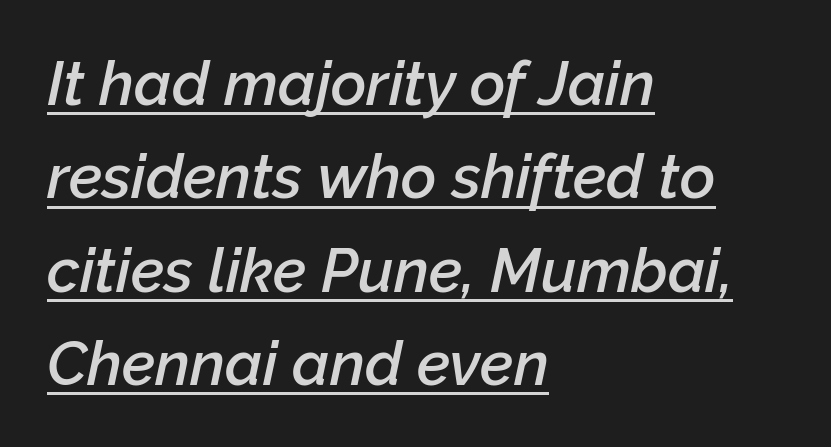
How would I describe the line gaps? Plain and ordinary. Students, this is semibold: more ink than regular, less than bold. There's an unmistakable incline to the writing here. The compositor pushed each line to the left boundary. Between one letter and the next there's only the usual sliver of space. Looks like regular typesetting: each glyph gets only the width it needs.
